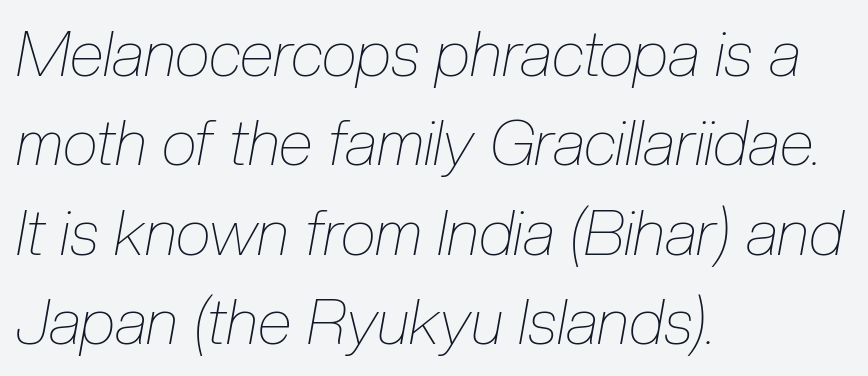
{"italic": "yes", "lean": "right", "slant_degrees": 10, "bold": "no", "weight": "thin", "width": "condensed", "stroke_contrast": "low", "x_height": "medium", "monospaced": "no", "underline": "no", "align": "left", "line_spacing": "normal", "line_spacing_ratio": 1.42, "letter_spacing": "normal", "letter_spacing_em": 0.0, "glyph_px": 63}
